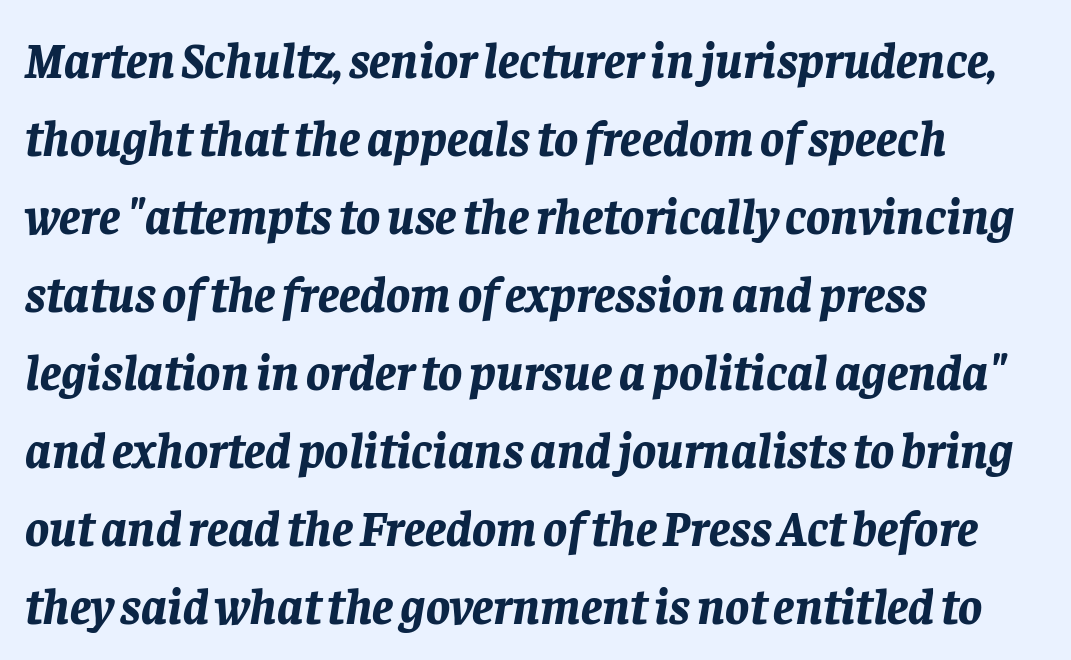
{"italic": "yes", "lean": "right", "slant_degrees": 8, "bold": "yes", "weight": "bold", "width": "normal", "stroke_contrast": "low", "x_height": "large", "monospaced": "no", "underline": "no", "align": "left", "line_spacing": "normal", "line_spacing_ratio": 1.56, "letter_spacing": "normal", "letter_spacing_em": 0.0, "glyph_px": 50}
